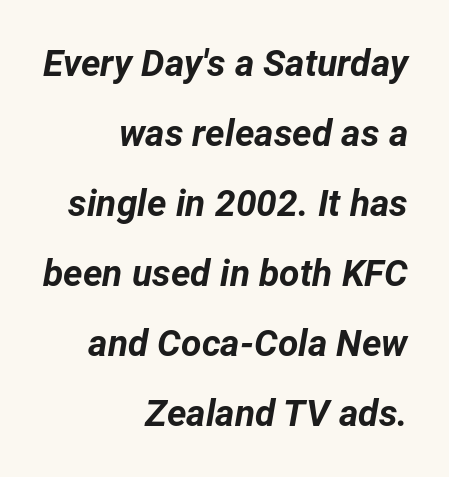
The image shows 37 px bold type, italic (leaning right); set right-aligned, line spacing 1.89x, normal letter spacing, not underlined; low stroke contrast and a medium x-height.
